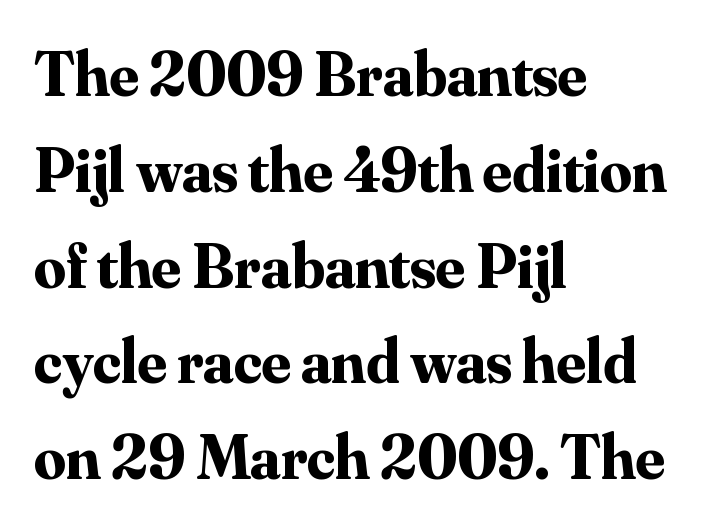
The image shows 63 px bold serif type, upright; set left-aligned, normal line spacing (1.52x), normal letter spacing, not underlined; medium stroke contrast and a small x-height.
